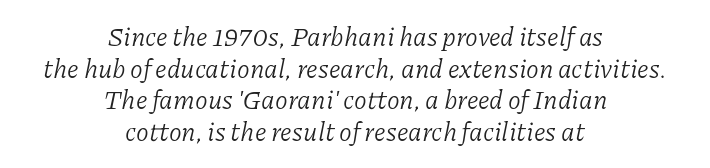
Q: Is the text bold? A: No.
Q: Is the text italic (slanted)? A: Yes, it leans right by about 11 degrees.
Q: Is the text underlined? A: No.
Q: How is the paragraph aligned? A: Centered.
Q: Is the spacing between letters normal or unusually wide? A: Normal.
